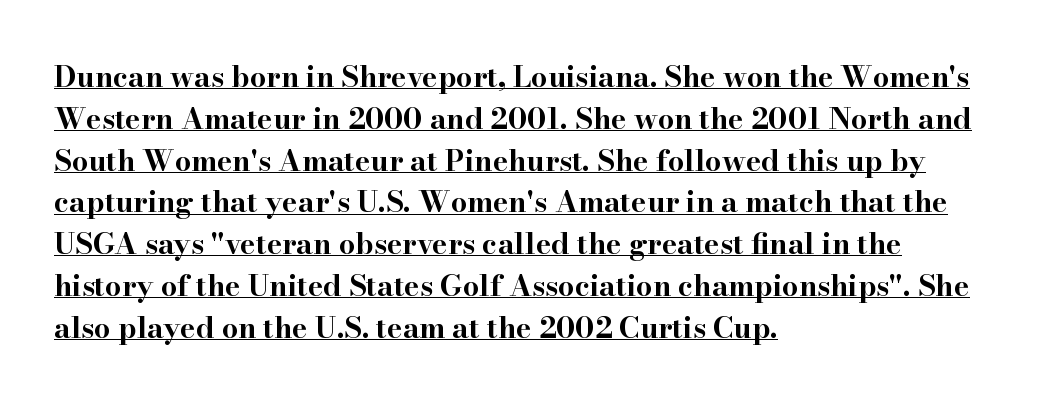
The image shows 29 px bold, wide serif type, upright; set left-aligned, normal line spacing (1.44x), normal letter spacing, underlined; high stroke contrast and a small x-height.
